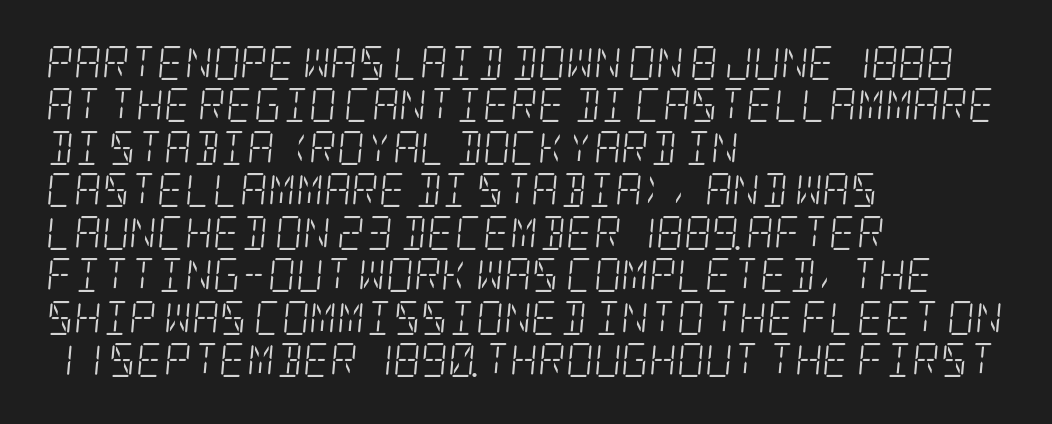
The image shows 34 px light, condensed serif type, italic (leaning right); set left-aligned, normal line spacing (1.25x), normal letter spacing, not underlined; low stroke contrast and a large x-height.
